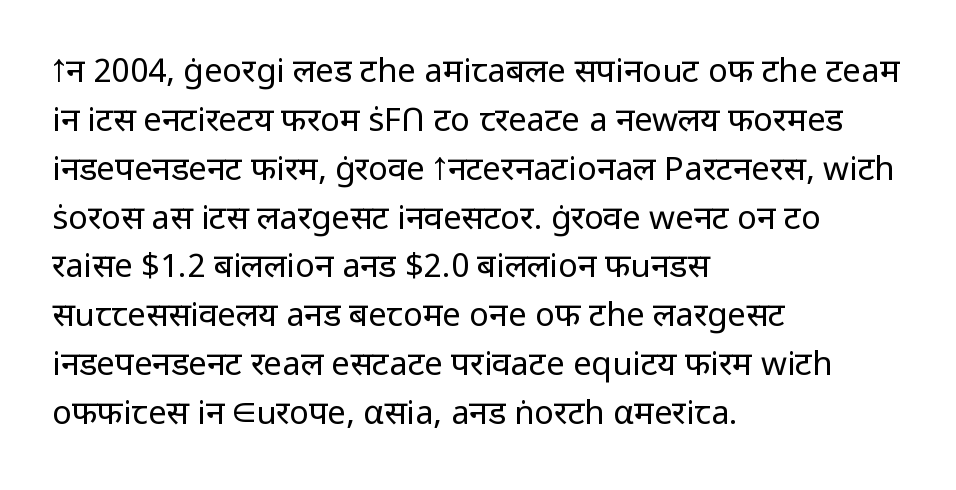
Q: Is the text bold? A: No.
Q: Is the text italic (slanted)? A: No, it is upright.
Q: Is the typeface a serif or a sans-serif typeface? A: Sans-serif.
Q: Is the text underlined? A: No.
Q: How is the paragraph aligned? A: Left-aligned.
Q: Is the spacing between letters normal or unusually wide? A: Normal.
Q: Is the spacing between lines tight, normal or loose? A: Normal.
Q: Width (condensed, normal, or wide)? A: Normal.
Q: Stroke contrast? A: Low.
Q: x-height? A: Medium.
Q: Monospaced? A: No.
